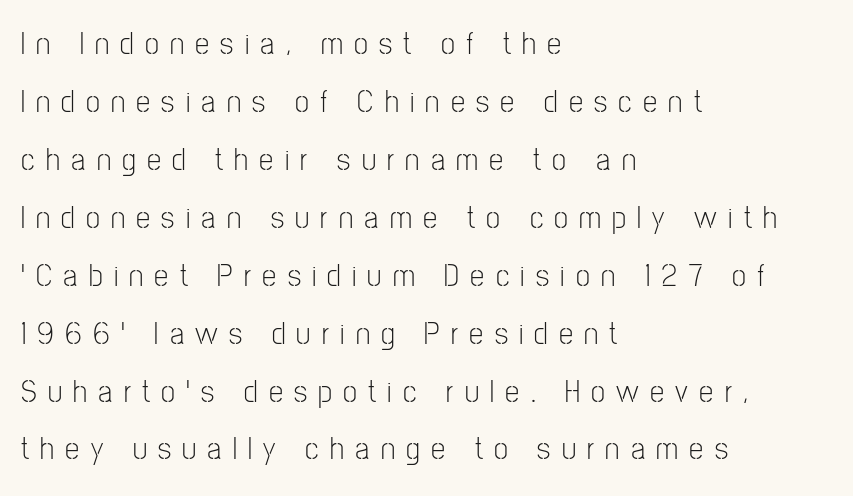
The image shows 32 px light, condensed sans-serif type, upright; set left-aligned, line spacing 1.81x, unusually wide letter spacing (+0.35 em), not underlined; low stroke contrast and a medium x-height.
